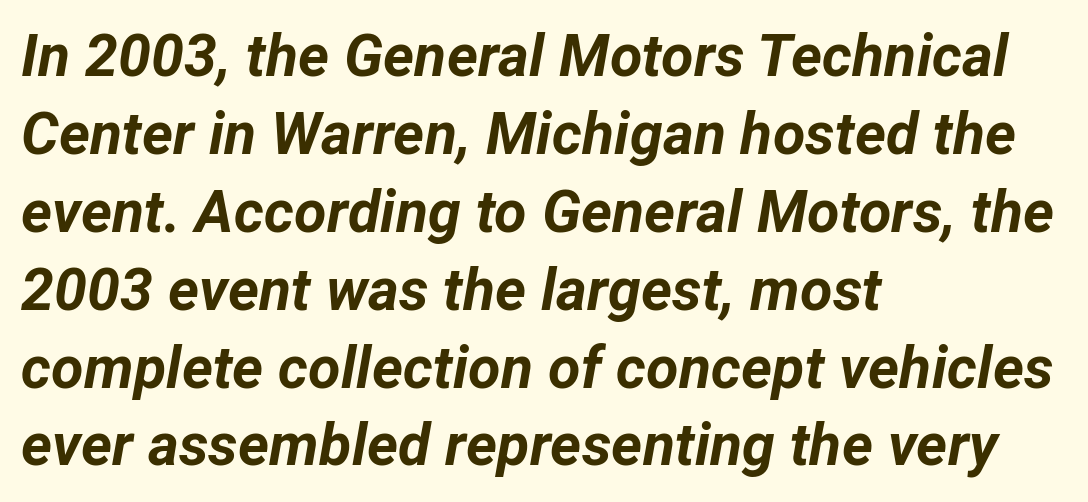
{"italic": "yes", "lean": "right", "slant_degrees": 12, "bold": "yes", "weight": "bold", "width": "normal", "stroke_contrast": "low", "x_height": "medium", "monospaced": "no", "underline": "no", "align": "left", "line_spacing": "normal", "line_spacing_ratio": 1.32, "letter_spacing": "normal", "letter_spacing_em": 0.0, "glyph_px": 59}
